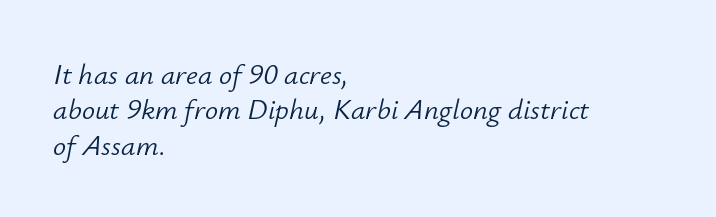
The whole block is typeset with a tilt. The paragraph shown leans on its left margin. Descender tails drop into unmarked territory. The passage shown is typed in a proportional face where columns would drift.
